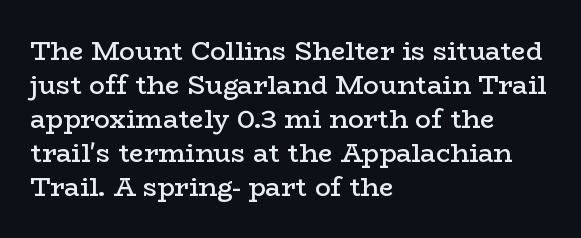
Each line starts at the same left margin while the right side varies. Short note: letters normally spaced. The passage shown is semibold, sitting just below true bold. Every stem runs plumb, perpendicular to the baseline.
